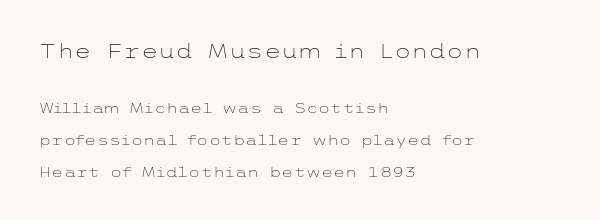
{"italic": "no", "bold": "no", "underline": "no", "align": "left", "line_spacing": "loose", "line_spacing_ratio": 2.27, "letter_spacing": "normal", "letter_spacing_em": 0.0, "larger_block": "first", "size_ratio": 1.43, "glyph_px": 20}
